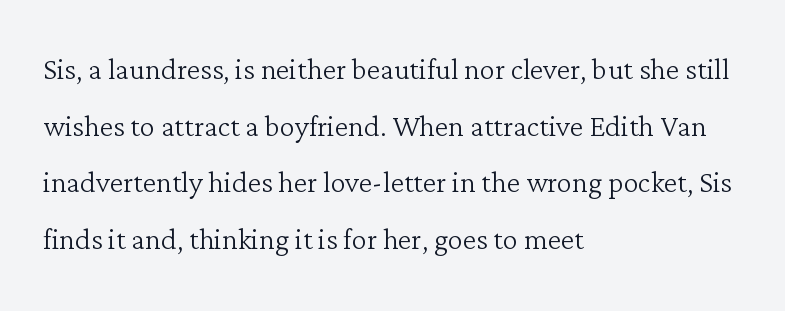
Lines of text with bare space underneath. The passage shown stacks its lines at a standard gap. Each line starts at the same left margin while the right side varies. The rendering uses natural spacing where letterforms have individual widths. A quiet, ordinary-to-light weight characterises the typeface.
